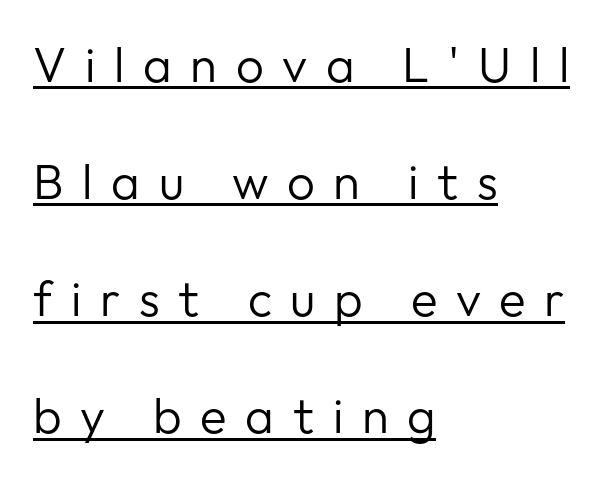
The image shows 49 px regular-weight sans-serif type, upright; set left-aligned, loose line spacing (2.39x), unusually wide letter spacing (+0.38 em), underlined; low stroke contrast and a medium x-height.
